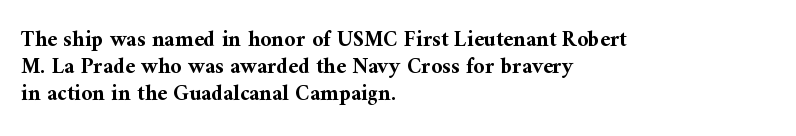
{"italic": "no", "bold": "yes", "underline": "no", "align": "left", "line_spacing_ratio": 1.23, "letter_spacing": "normal", "letter_spacing_em": 0.0, "glyph_px": 22}
